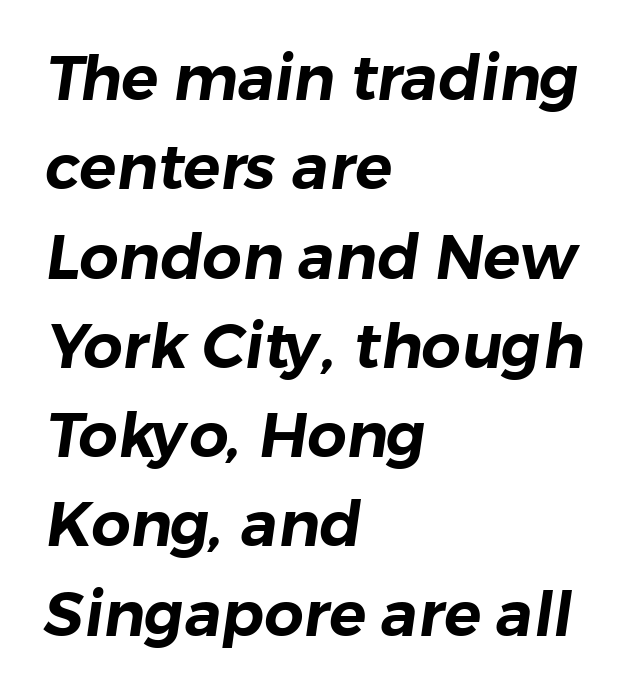
The image shows 62 px sans-serif type; set left-aligned, normal line spacing (1.44x), normal letter spacing, not underlined; low stroke contrast and a medium x-height.
